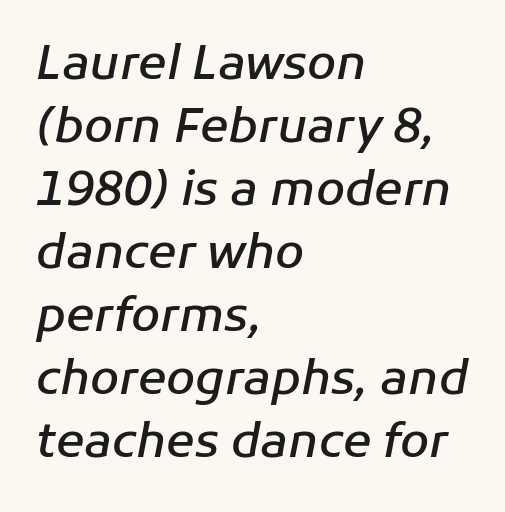
This rendering uses left alignment, leaving the right contour irregular. Weight check: semibold — heavier than regular, not quite bold. Evenly set lines give the paragraph a standard silhouette. Think of a printed novel: that variable character pitch is what you see here.
